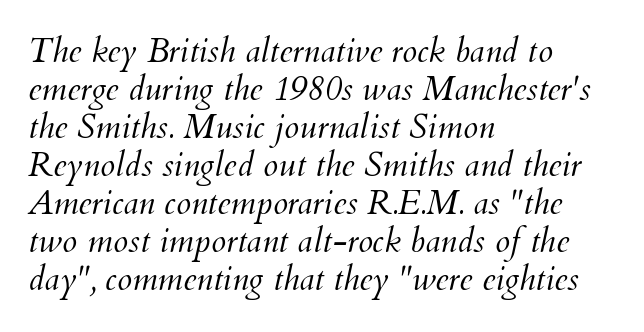
The image shows 34 px light type, italic (leaning right); set left-aligned, tight line spacing (1.12x), normal letter spacing, not underlined; medium stroke contrast and a small x-height.
